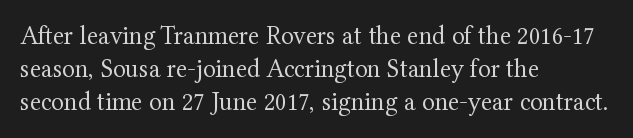
The image shows 26 px text type, upright; set left-aligned, normal line spacing (1.27x), normal letter spacing, not underlined.
